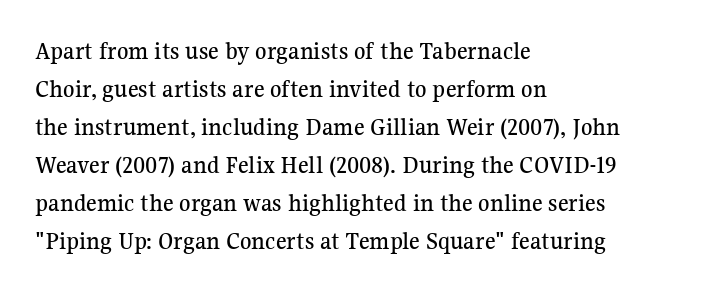
{"italic": "no", "underline": "no", "align": "left", "line_spacing": "normal", "line_spacing_ratio": 1.46, "letter_spacing": "normal", "letter_spacing_em": 0.0, "glyph_px": 26}
